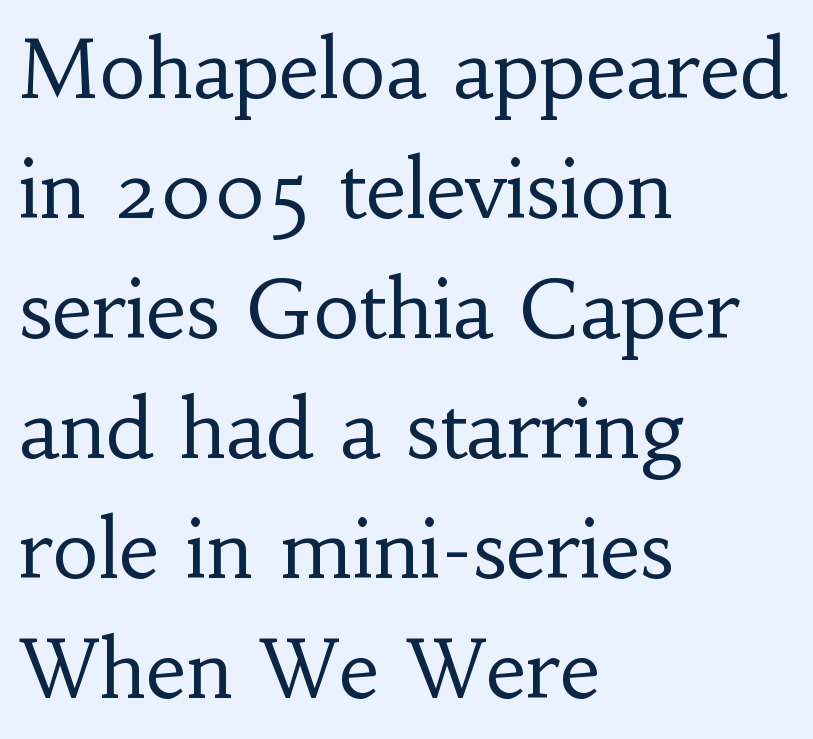
Q: Is the text bold? A: No.
Q: Is the text italic (slanted)? A: No, it is upright.
Q: Is the typeface a serif or a sans-serif typeface? A: Serif.
Q: Is the text underlined? A: No.
Q: How is the paragraph aligned? A: Left-aligned.
Q: Is the spacing between letters normal or unusually wide? A: Normal.
Q: Is the spacing between lines tight, normal or loose? A: Normal.
Q: Width (condensed, normal, or wide)? A: Normal.
Q: Stroke contrast? A: Low.
Q: x-height? A: Small.
Q: Monospaced? A: No.
